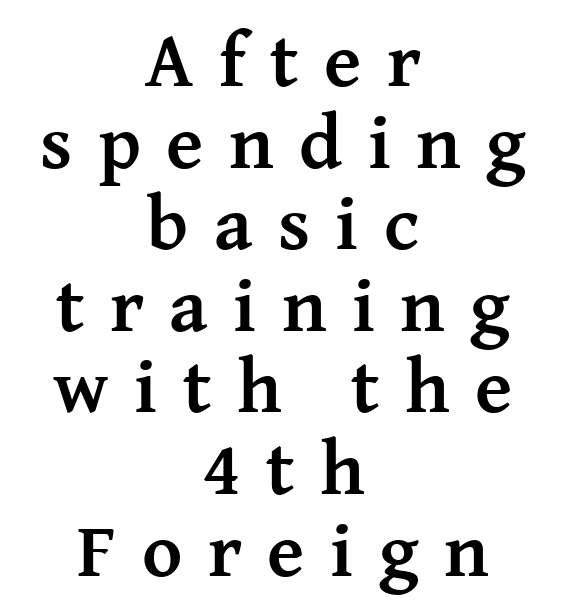
{"serif": "yes", "italic": "no", "bold": "yes", "weight": "semibold", "width": "normal", "stroke_contrast": "medium", "x_height": "medium", "monospaced": "no", "underline": "no", "align": "center", "line_spacing": "tight", "line_spacing_ratio": 1.06, "letter_spacing": "wide", "letter_spacing_em": 0.33, "glyph_px": 77}
